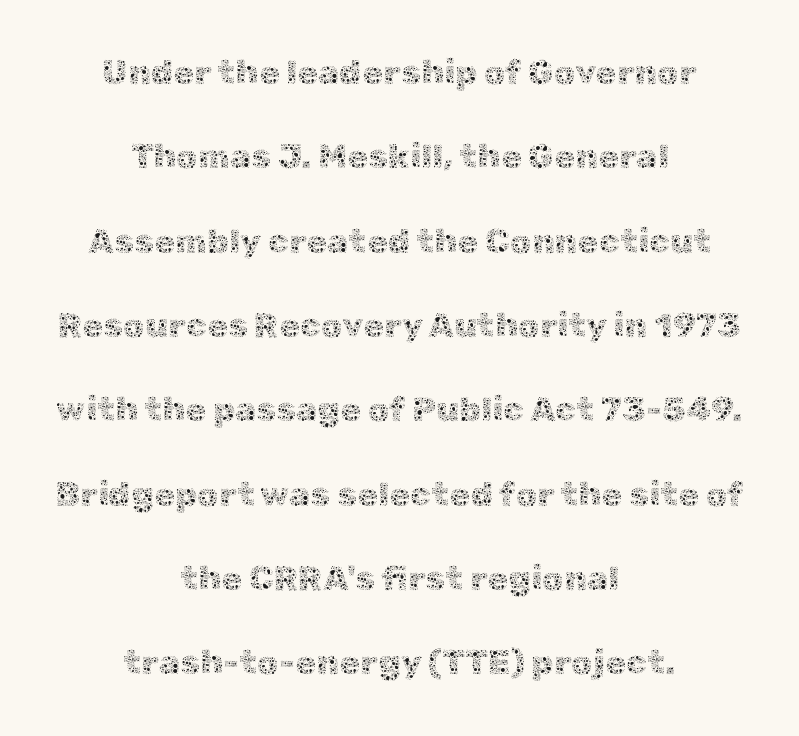
The image shows 34 px thin type, upright; set centered, loose line spacing (2.48x), normal letter spacing, not underlined; a medium x-height.
